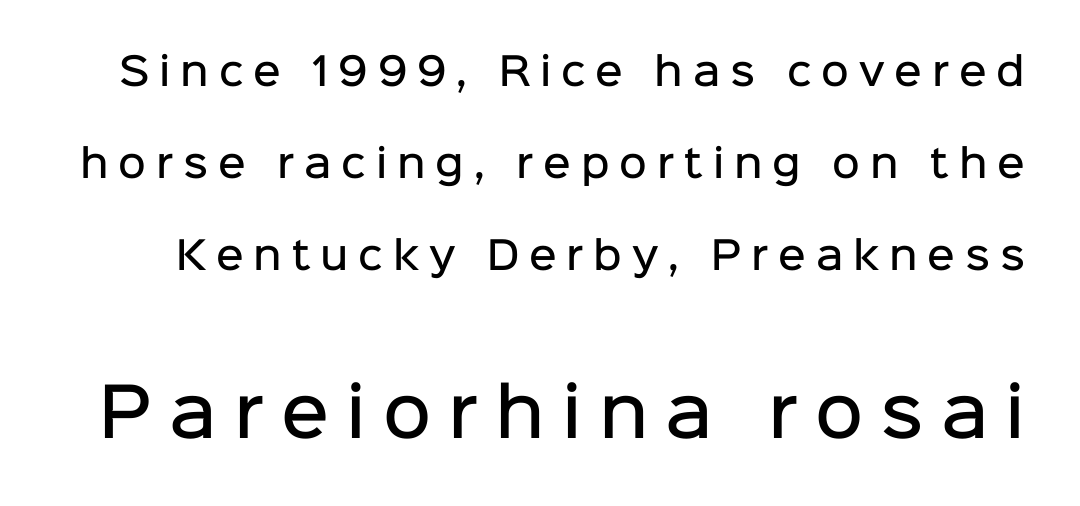
Q: Is the text bold? A: Semi-bold.
Q: Is the text italic (slanted)? A: No, it is upright.
Q: Is the typeface a serif or a sans-serif typeface? A: Sans-serif.
Q: Is the text underlined? A: No.
Q: Is the spacing between letters normal or unusually wide? A: Unusually wide.
Q: Is the spacing between lines tight, normal or loose? A: Loose.
Q: Which block of text is set in a larger size, the first (top) or the second (bottom)? A: The second (bottom) one.
Q: Width (condensed, normal, or wide)? A: Normal.
Q: Stroke contrast? A: Low.
Q: x-height? A: Medium.
Q: Monospaced? A: No.
